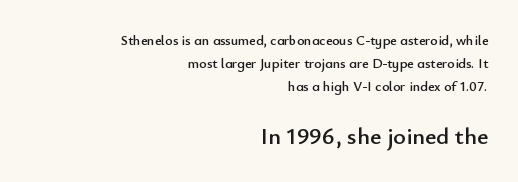
Q: Is the text italic (slanted)? A: No, it is upright.
Q: Is the text underlined? A: No.
Q: How is the paragraph aligned? A: Right-aligned.
Q: Is the spacing between letters normal or unusually wide? A: Normal.
Q: Is the spacing between lines tight, normal or loose? A: Normal.
Q: Which block of text is set in a larger size, the first (top) or the second (bottom)? A: The second (bottom) one.
